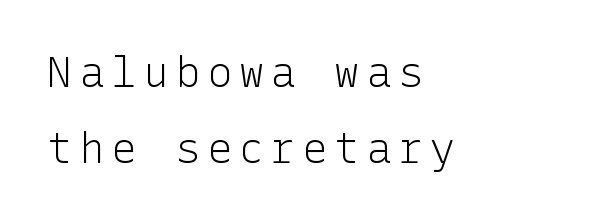
No chunkiness to these letters — they're not bold. Quick note: underline off. The letters stand upright; this is a roman face. If you drew a ruler down the left edge, every line would touch it. The typeface chosen for these lines omits serifs.
